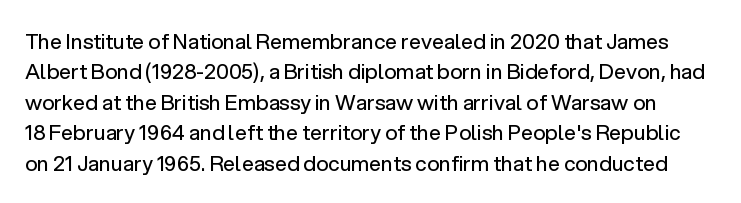
Q: Is the text bold? A: No.
Q: Is the text italic (slanted)? A: No, it is upright.
Q: Is the text underlined? A: No.
Q: Is the spacing between letters normal or unusually wide? A: Normal.
Q: Is the spacing between lines tight, normal or loose? A: Normal.
